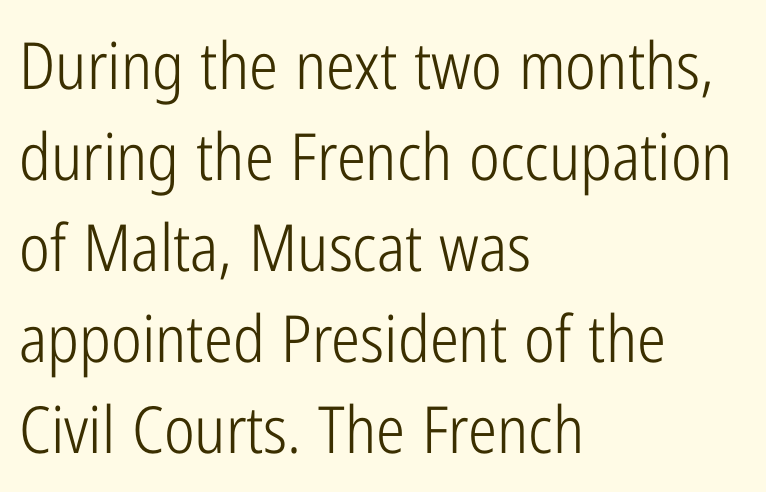
Q: Is the text bold? A: No.
Q: Is the text italic (slanted)? A: No, it is upright.
Q: Is the typeface a serif or a sans-serif typeface? A: Sans-serif.
Q: Is the text underlined? A: No.
Q: How is the paragraph aligned? A: Left-aligned.
Q: Is the spacing between letters normal or unusually wide? A: Normal.
Q: Is the spacing between lines tight, normal or loose? A: Normal.
Q: Width (condensed, normal, or wide)? A: Condensed.
Q: Stroke contrast? A: Low.
Q: x-height? A: Medium.
Q: Monospaced? A: No.
